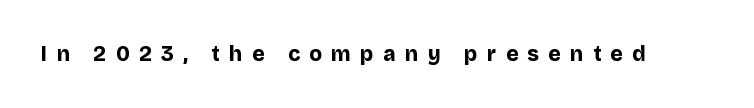
{"italic": "no", "bold": "yes", "underline": "no", "letter_spacing": "wide", "letter_spacing_em": 0.45, "glyph_px": 21}
